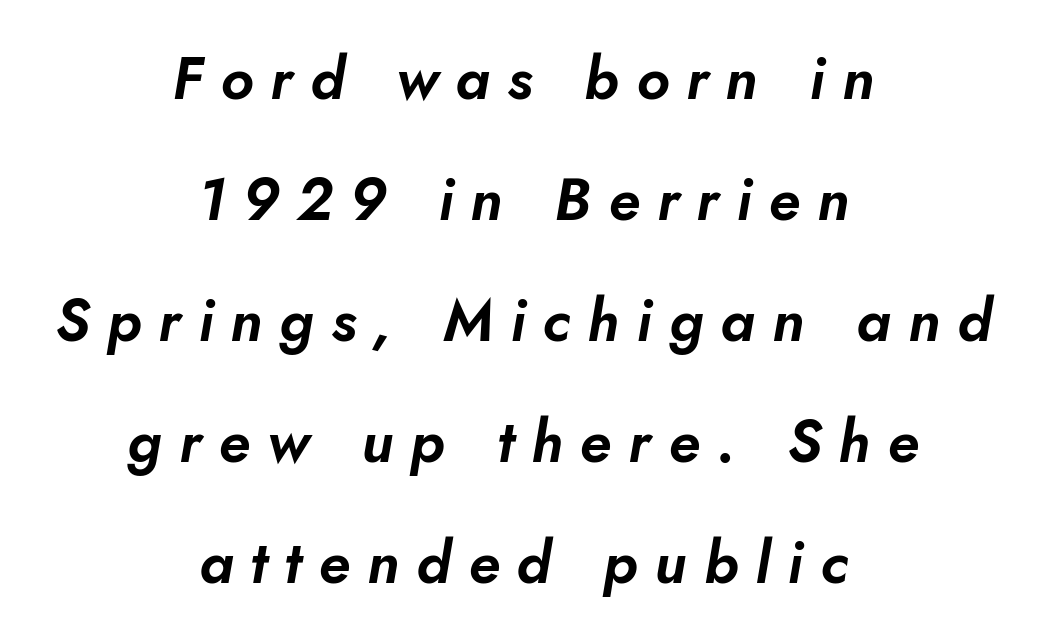
Q: Is the text italic (slanted)? A: Yes, it leans right by about 10 degrees.
Q: Is the text underlined? A: No.
Q: How is the paragraph aligned? A: Centered.
Q: Is the spacing between letters normal or unusually wide? A: Unusually wide.
Q: Is the spacing between lines tight, normal or loose? A: Loose.
Q: Width (condensed, normal, or wide)? A: Normal.
Q: Stroke contrast? A: Low.
Q: x-height? A: Small.
Q: Monospaced? A: No.
